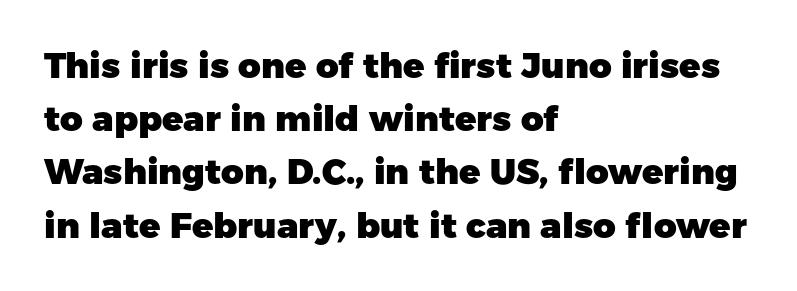
The image shows 35 px heavy sans-serif type, upright; set left-aligned, normal line spacing (1.52x), normal letter spacing, not underlined; low stroke contrast and a medium x-height.
